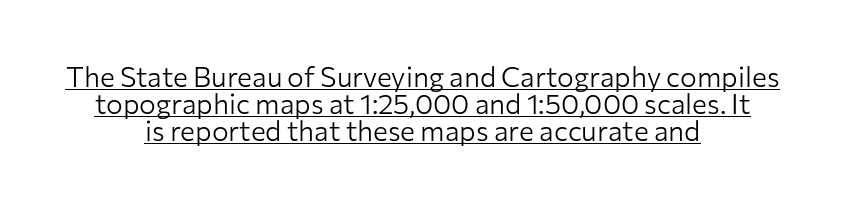
Q: Is the text bold? A: No.
Q: Is the text italic (slanted)? A: No, it is upright.
Q: Is the typeface a serif or a sans-serif typeface? A: Sans-serif.
Q: Is the text underlined? A: Yes.
Q: How is the paragraph aligned? A: Centered.
Q: Is the spacing between letters normal or unusually wide? A: Normal.
Q: Is the spacing between lines tight, normal or loose? A: Tight.
Q: Width (condensed, normal, or wide)? A: Normal.
Q: Stroke contrast? A: Low.
Q: x-height? A: Medium.
Q: Monospaced? A: No.
